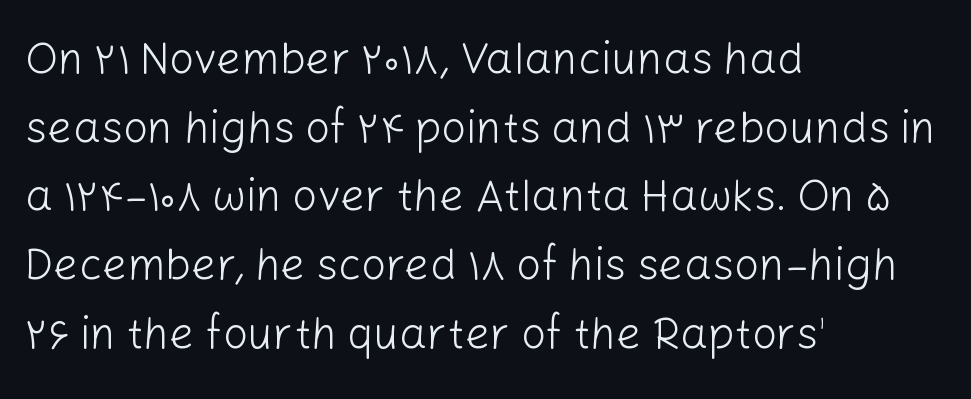
What's the leading like? Ordinary, nothing unusual. This sample has the flowing, uneven cadence of proportional lettering. This is the regular roman posture of the typeface. A typesetter would call this zero additional tracking. A quiet, ordinary-to-light weight characterises the typeface. Horizontally, the lines are justified to the leading edge only.
